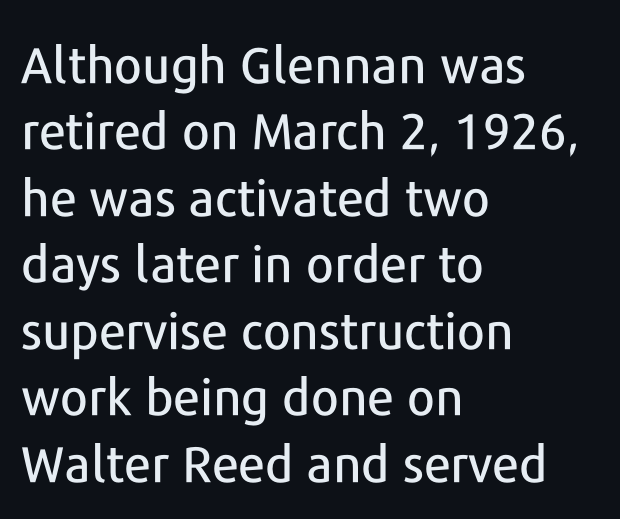
The image shows 50 px sans-serif type, upright; set left-aligned, normal line spacing (1.33x), normal letter spacing, not underlined; low stroke contrast and a medium x-height.
